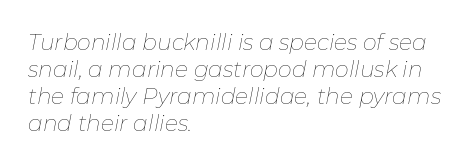
The image shows 22 px text type, italic (leaning right); set left-aligned, line spacing 1.23x, normal letter spacing, not underlined.
